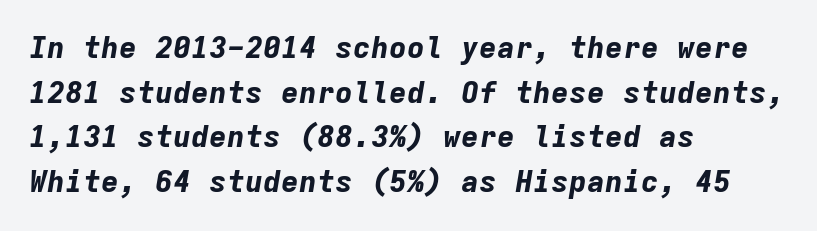
{"italic": "yes", "lean": "right", "slant_degrees": 9, "bold": "yes", "weight": "bold", "width": "normal", "stroke_contrast": "low", "x_height": "medium", "monospaced": "yes", "underline": "no", "align": "left", "line_spacing": "normal", "line_spacing_ratio": 1.49, "letter_spacing": "normal", "letter_spacing_em": 0.0, "glyph_px": 30}
